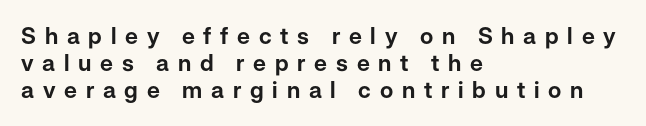
Q: Is the text italic (slanted)? A: No, it is upright.
Q: Is the text underlined? A: No.
Q: How is the paragraph aligned? A: Left-aligned.
Q: Is the spacing between letters normal or unusually wide? A: Unusually wide.
